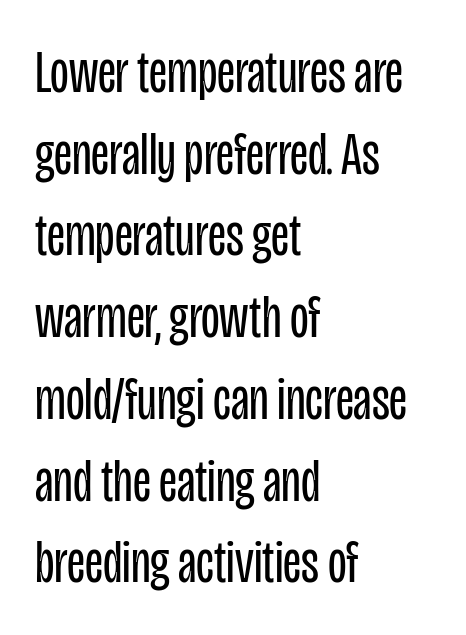
You can tell from the bare stems that sans-serif type was used. Character widths vary here, with narrow letters taking less room than wide ones. Compared with a centered layout, this one pins lines to the left instead. If you measured baseline to baseline, you'd find a middling distance. The typesetting does not lean heavy: it is not bold.
